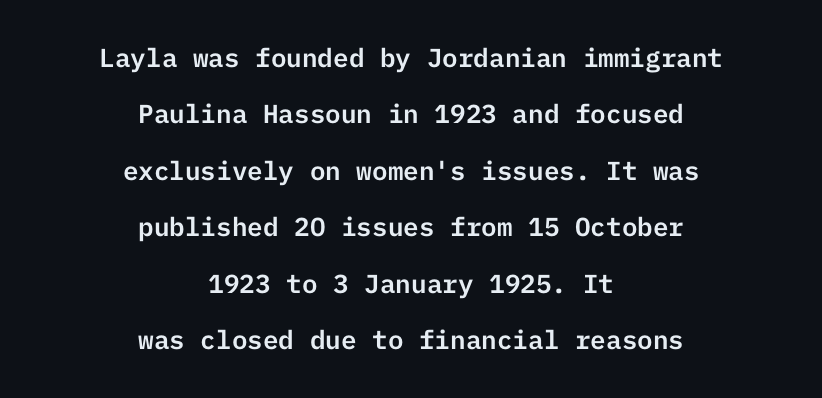
Q: Is the text italic (slanted)? A: No, it is upright.
Q: Is the text underlined? A: No.
Q: How is the paragraph aligned? A: Centered.
Q: Is the spacing between letters normal or unusually wide? A: Normal.
Q: Is the spacing between lines tight, normal or loose? A: Loose.
